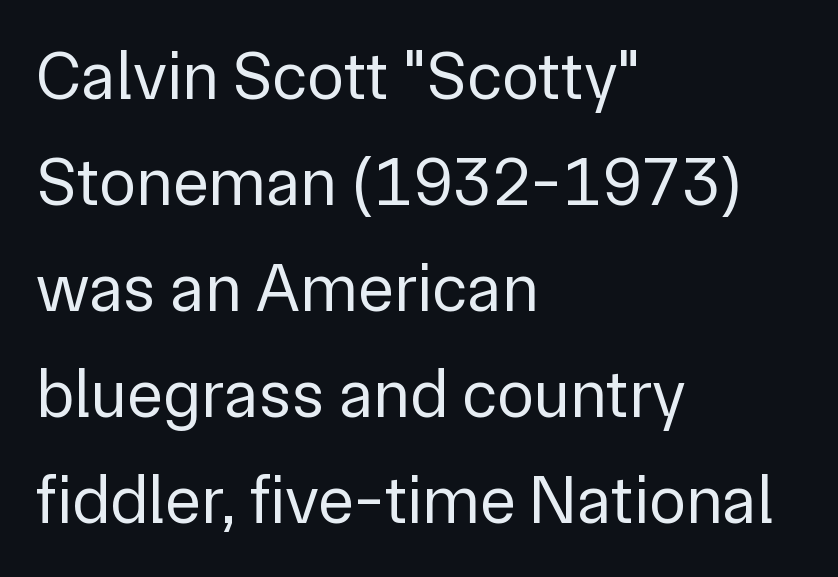
Q: Is the text bold? A: No.
Q: Is the text italic (slanted)? A: No, it is upright.
Q: Is the typeface a serif or a sans-serif typeface? A: Sans-serif.
Q: Is the text underlined? A: No.
Q: How is the paragraph aligned? A: Left-aligned.
Q: Is the spacing between letters normal or unusually wide? A: Normal.
Q: Is the spacing between lines tight, normal or loose? A: Normal.
Q: Width (condensed, normal, or wide)? A: Normal.
Q: Stroke contrast? A: Low.
Q: x-height? A: Medium.
Q: Monospaced? A: No.
